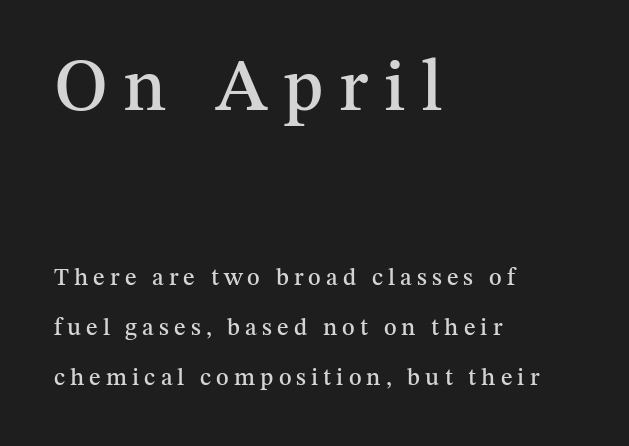
{"serif": "yes", "italic": "no", "width": "normal", "stroke_contrast": "medium", "x_height": "medium", "monospaced": "no", "underline": "no", "align": "left", "line_spacing": "loose", "line_spacing_ratio": 2.1, "letter_spacing": "wide", "letter_spacing_em": 0.21, "larger_block": "first", "size_ratio": 3.04, "glyph_px": 73}
